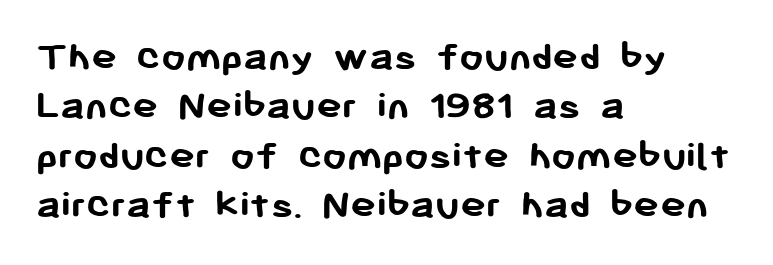
{"serif": "no", "italic": "no", "bold": "yes", "weight": "semibold", "width": "normal", "stroke_contrast": "low", "x_height": "medium", "monospaced": "no", "underline": "no", "align": "left", "line_spacing": "tight", "line_spacing_ratio": 1.15, "letter_spacing": "normal", "letter_spacing_em": 0.0, "glyph_px": 43}
